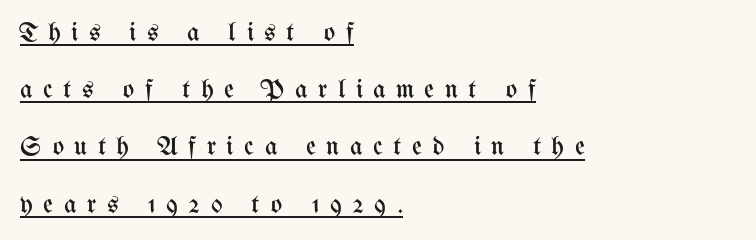
Q: Is the text bold? A: No.
Q: Is the text italic (slanted)? A: No, it is upright.
Q: Is the text underlined? A: Yes.
Q: How is the paragraph aligned? A: Left-aligned.
Q: Is the spacing between letters normal or unusually wide? A: Unusually wide.
Q: Is the spacing between lines tight, normal or loose? A: Loose.
